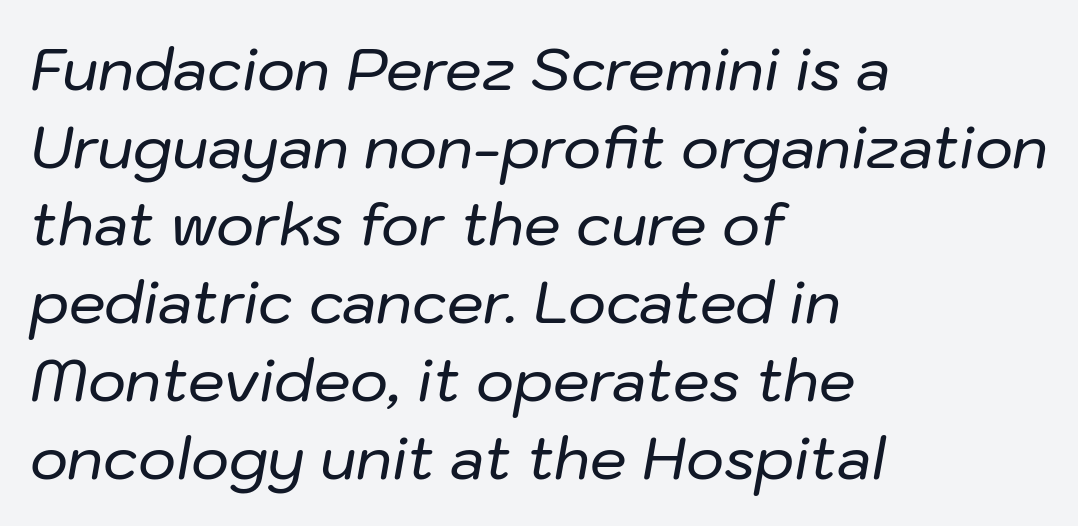
Q: Is the text italic (slanted)? A: Yes, it leans right by about 10 degrees.
Q: Is the text underlined? A: No.
Q: How is the paragraph aligned? A: Left-aligned.
Q: Is the spacing between letters normal or unusually wide? A: Normal.
Q: Is the spacing between lines tight, normal or loose? A: Normal.
Q: Width (condensed, normal, or wide)? A: Normal.
Q: Stroke contrast? A: Low.
Q: x-height? A: Medium.
Q: Monospaced? A: No.
